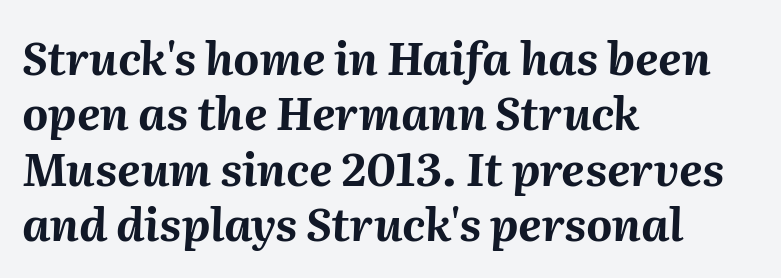
Q: Is the text bold? A: Yes.
Q: Is the text italic (slanted)? A: Yes, it leans right by about 2 degrees.
Q: Is the text underlined? A: No.
Q: How is the paragraph aligned? A: Left-aligned.
Q: Is the spacing between letters normal or unusually wide? A: Normal.
Q: Width (condensed, normal, or wide)? A: Normal.
Q: Stroke contrast? A: Medium.
Q: x-height? A: Medium.
Q: Monospaced? A: No.
